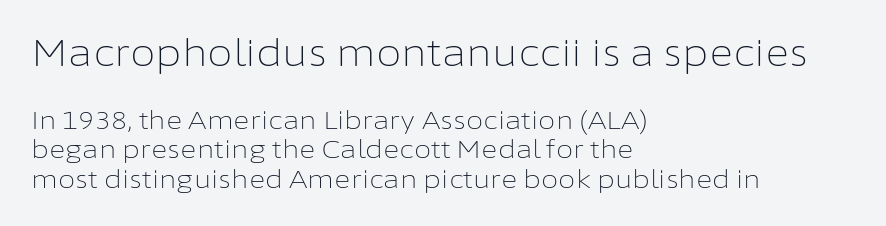
Q: Is the text bold? A: No.
Q: Is the text italic (slanted)? A: No, it is upright.
Q: Is the typeface a serif or a sans-serif typeface? A: Sans-serif.
Q: Is the text underlined? A: No.
Q: How is the paragraph aligned? A: Left-aligned.
Q: Is the spacing between letters normal or unusually wide? A: Normal.
Q: Which block of text is set in a larger size, the first (top) or the second (bottom)? A: The first (top) one.
Q: Width (condensed, normal, or wide)? A: Normal.
Q: Stroke contrast? A: Low.
Q: x-height? A: Medium.
Q: Monospaced? A: No.
